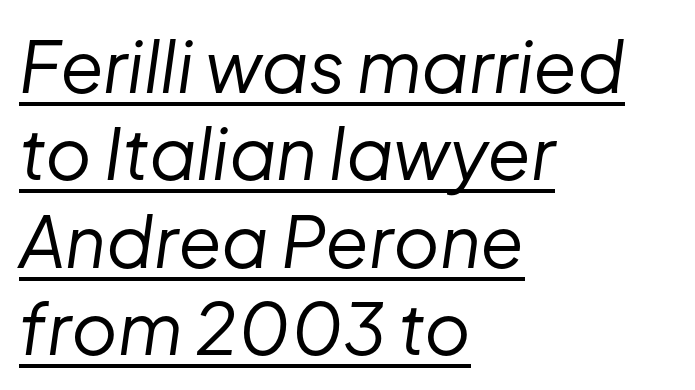
The rendering uses natural spacing where letterforms have individual widths. Nobody touched the tracking dial on this one. The glyphs look as if they've been sheared to an angle. In CSS terms this would be text-align: left.
